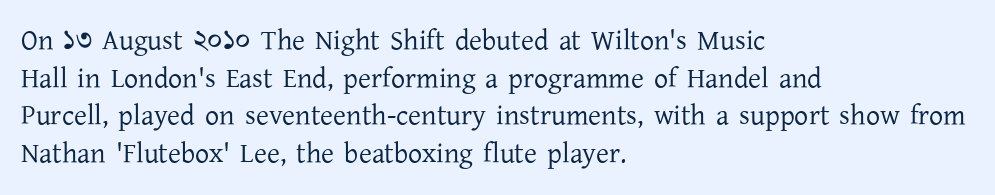
Q: Is the text bold? A: No.
Q: Is the text italic (slanted)? A: No, it is upright.
Q: Is the typeface a serif or a sans-serif typeface? A: Serif.
Q: Is the text underlined? A: No.
Q: How is the paragraph aligned? A: Left-aligned.
Q: Is the spacing between letters normal or unusually wide? A: Normal.
Q: Is the spacing between lines tight, normal or loose? A: Normal.
Q: Width (condensed, normal, or wide)? A: Normal.
Q: Stroke contrast? A: Low.
Q: x-height? A: Medium.
Q: Monospaced? A: No.
